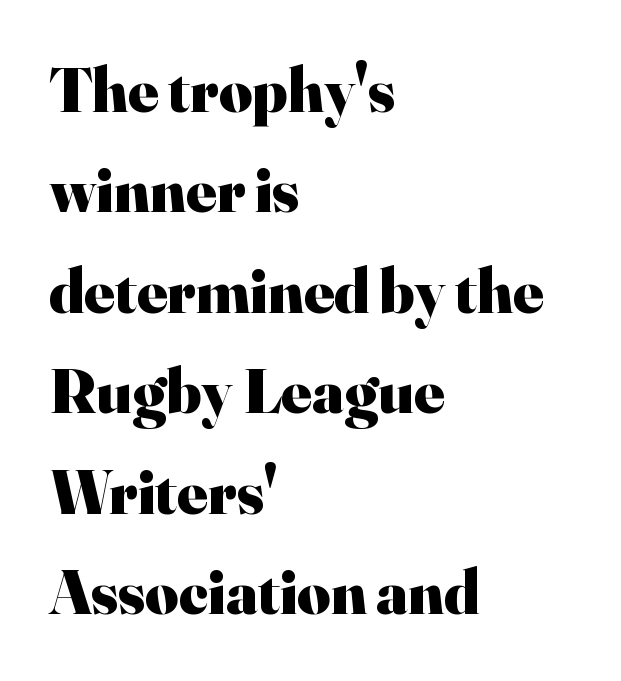
{"serif": "yes", "italic": "no", "bold": "yes", "weight": "heavy", "width": "normal", "stroke_contrast": "high", "x_height": "small", "monospaced": "no", "underline": "no", "align": "left", "line_spacing": "normal", "line_spacing_ratio": 1.57, "letter_spacing": "normal", "letter_spacing_em": 0.0, "glyph_px": 64}
